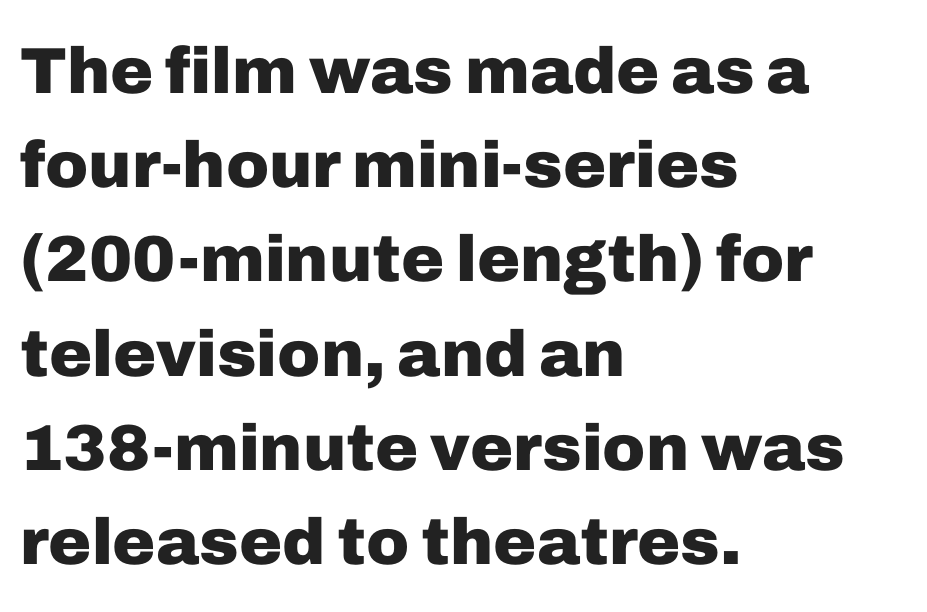
Q: Is the text bold? A: Yes.
Q: Is the text italic (slanted)? A: No, it is upright.
Q: Is the typeface a serif or a sans-serif typeface? A: Sans-serif.
Q: Is the text underlined? A: No.
Q: How is the paragraph aligned? A: Left-aligned.
Q: Is the spacing between letters normal or unusually wide? A: Normal.
Q: Is the spacing between lines tight, normal or loose? A: Normal.
Q: Width (condensed, normal, or wide)? A: Normal.
Q: Stroke contrast? A: Low.
Q: x-height? A: Medium.
Q: Monospaced? A: No.
